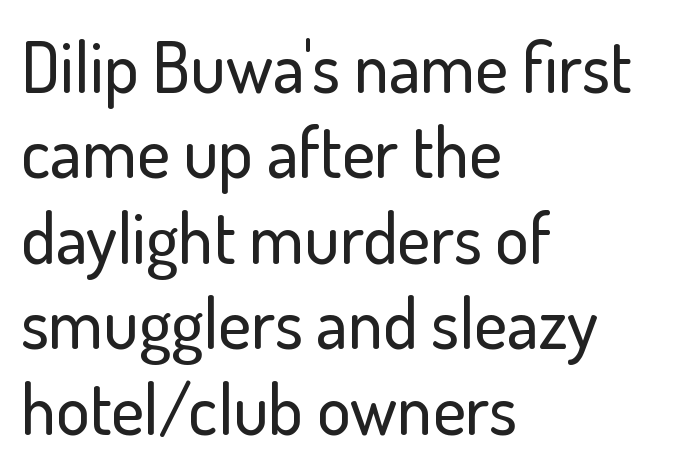
Q: Is the text italic (slanted)? A: No, it is upright.
Q: Is the typeface a serif or a sans-serif typeface? A: Sans-serif.
Q: Is the text underlined? A: No.
Q: How is the paragraph aligned? A: Left-aligned.
Q: Is the spacing between letters normal or unusually wide? A: Normal.
Q: Width (condensed, normal, or wide)? A: Normal.
Q: Stroke contrast? A: Low.
Q: x-height? A: Small.
Q: Monospaced? A: No.
